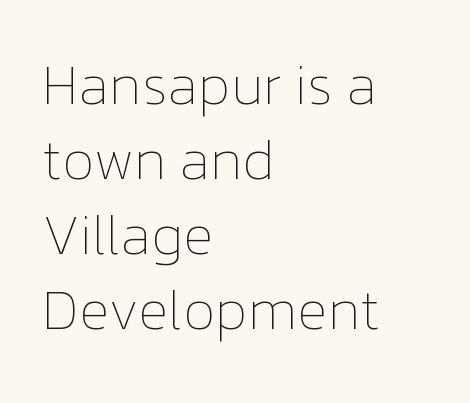
Q: Is the text bold? A: No.
Q: Is the text italic (slanted)? A: No, it is upright.
Q: Is the text underlined? A: No.
Q: How is the paragraph aligned? A: Left-aligned.
Q: Is the spacing between letters normal or unusually wide? A: Normal.
Q: Is the spacing between lines tight, normal or loose? A: Normal.
Q: Width (condensed, normal, or wide)? A: Normal.
Q: Stroke contrast? A: Low.
Q: x-height? A: Medium.
Q: Monospaced? A: No.
